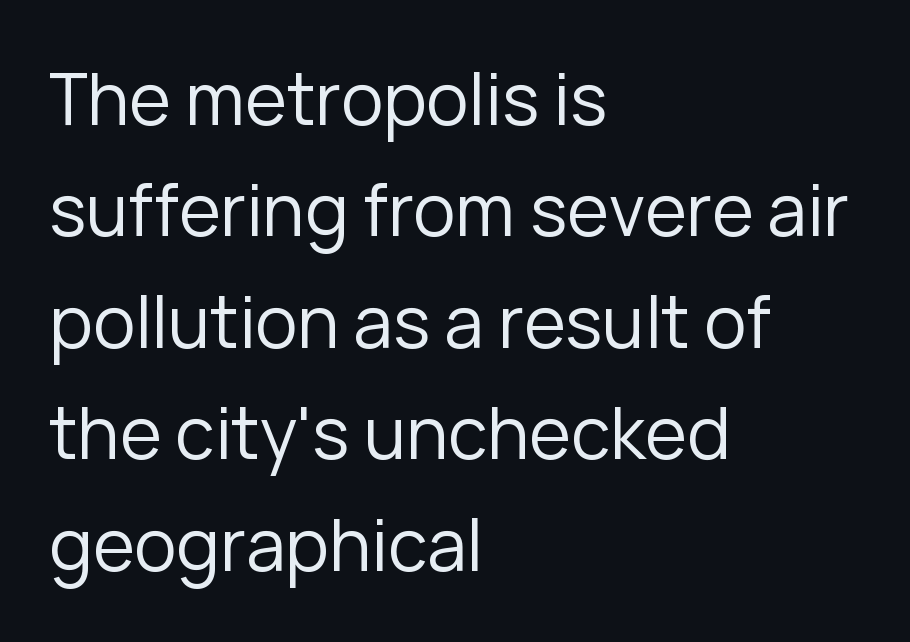
Q: Is the text bold? A: No.
Q: Is the text italic (slanted)? A: No, it is upright.
Q: Is the typeface a serif or a sans-serif typeface? A: Sans-serif.
Q: Is the text underlined? A: No.
Q: How is the paragraph aligned? A: Left-aligned.
Q: Is the spacing between letters normal or unusually wide? A: Normal.
Q: Is the spacing between lines tight, normal or loose? A: Normal.
Q: Width (condensed, normal, or wide)? A: Normal.
Q: Stroke contrast? A: Low.
Q: x-height? A: Medium.
Q: Monospaced? A: No.
